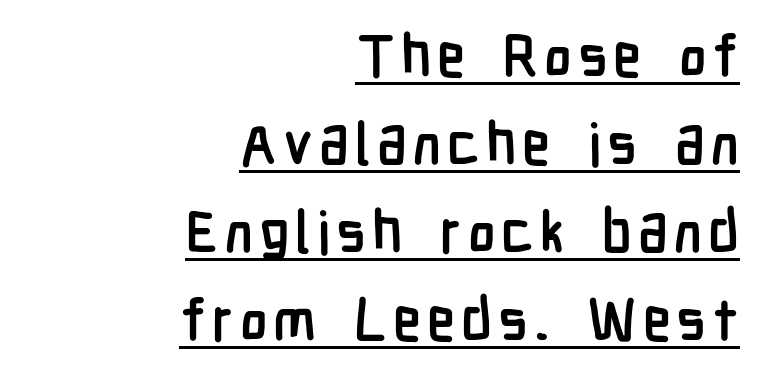
Q: Is the text bold? A: Yes.
Q: Is the text italic (slanted)? A: No, it is upright.
Q: Is the typeface a serif or a sans-serif typeface? A: Sans-serif.
Q: Is the text underlined? A: Yes.
Q: How is the paragraph aligned? A: Right-aligned.
Q: Is the spacing between lines tight, normal or loose? A: Normal.
Q: Width (condensed, normal, or wide)? A: Condensed.
Q: Stroke contrast? A: Low.
Q: x-height? A: Medium.
Q: Monospaced? A: No.
